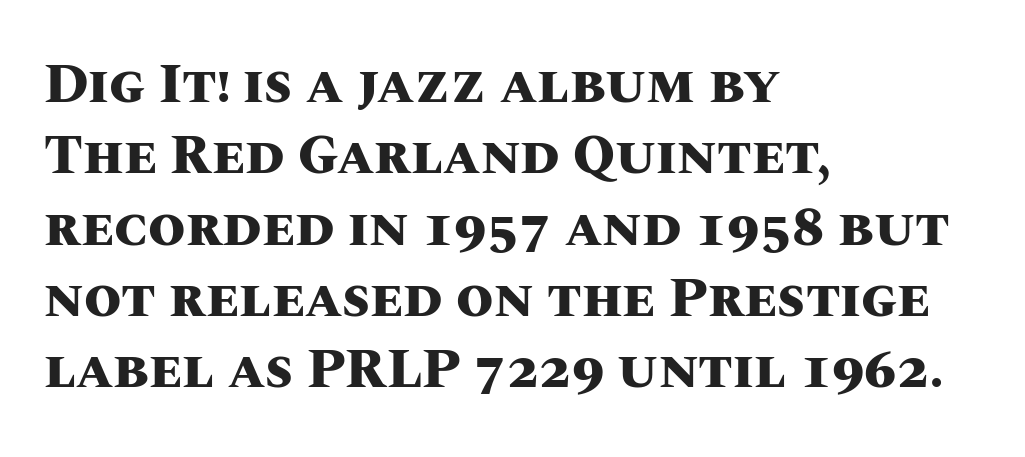
The image shows 54 px heavy type, upright; set left-aligned, normal line spacing (1.32x), normal letter spacing, not underlined; medium stroke contrast and a large x-height.
